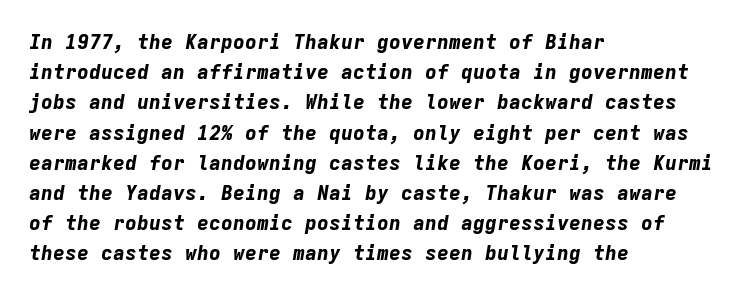
The image shows 20 px bold type, italic (leaning right); set left-aligned, normal line spacing (1.51x), normal letter spacing, not underlined.
